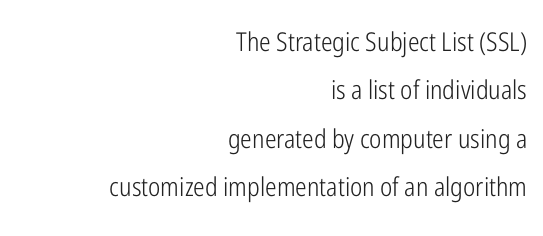
The image shows 26 px text type, upright; set right-aligned, line spacing 1.86x, normal letter spacing, not underlined.
